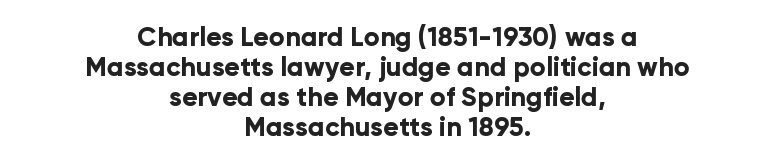
The image shows 26 px bold type, upright; set centered, line spacing 1.16x, normal letter spacing, not underlined.
